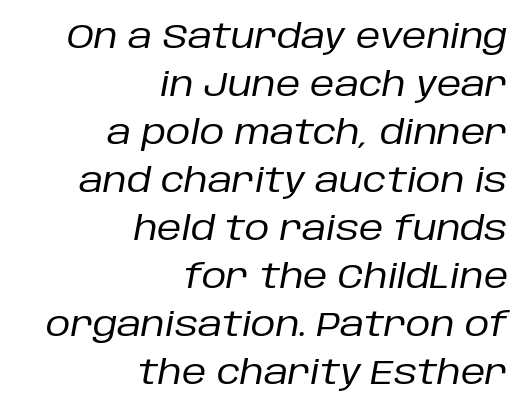
The image shows 34 px regular-weight type, italic (leaning right); set right-aligned, normal line spacing (1.41x), normal letter spacing, not underlined; low stroke contrast and a large x-height.
